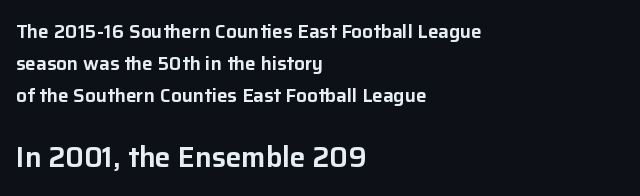
The image shows 28 px sans-serif type, upright; set left-aligned, normal line spacing (1.69x), normal letter spacing, not underlined; the second (bottom) block is 1.47x larger; low stroke contrast and a medium x-height.
